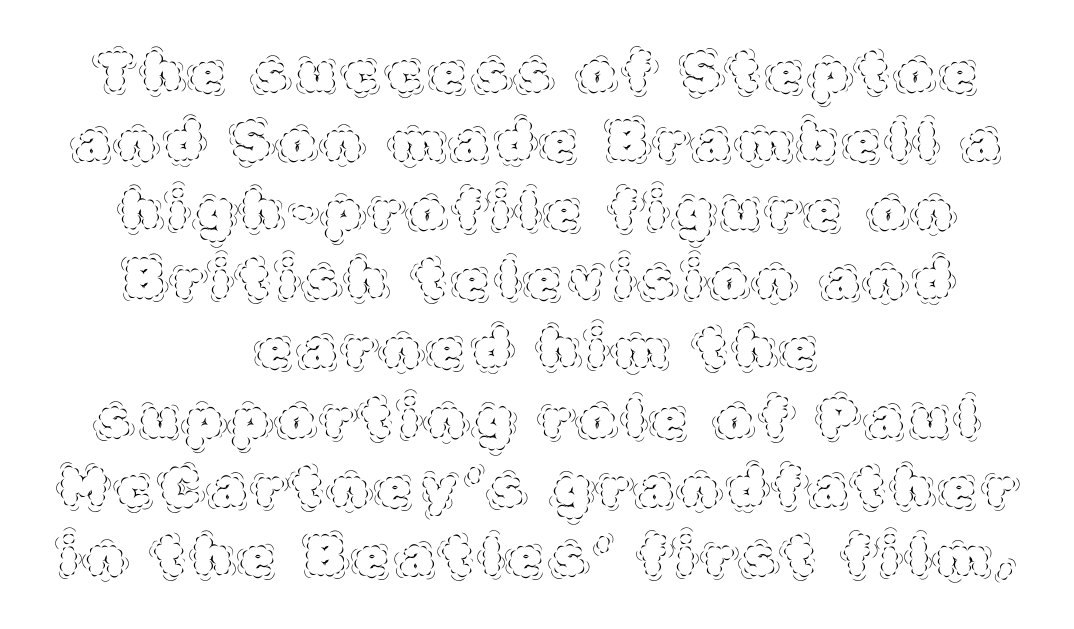
{"italic": "no", "bold": "no", "weight": "thin", "width": "normal", "x_height": "large", "monospaced": "no", "underline": "no", "align": "center", "line_spacing": "normal", "line_spacing_ratio": 1.28, "glyph_px": 54}
